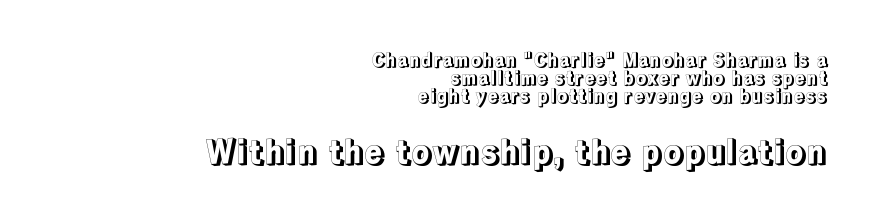
The image shows 33 px text type, upright; set right-aligned, tight line spacing (0.95x), normal letter spacing, not underlined; the second (bottom) block is 1.74x larger; a medium x-height.
